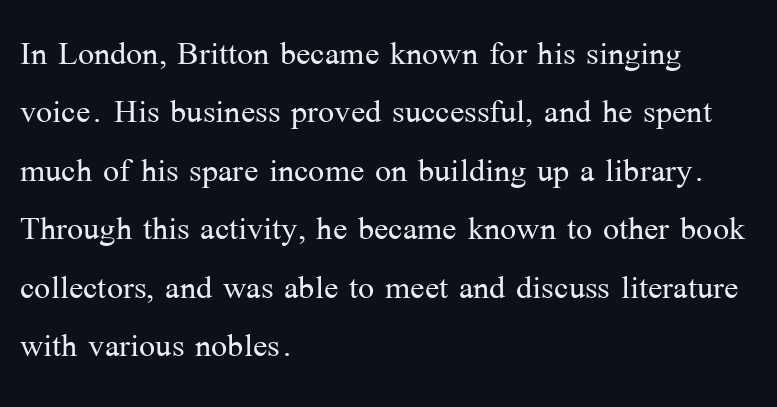
Left-aligned paragraph, ragged on the right. Students, observe: this is what conventionally led text looks like. Nothing heavy about these letters — not bold at all. Do the characters align in a grid? No, the font is proportional. In terms of posture, this sample is upright. Standard letterfit; no display-style spreading of the glyphs.
